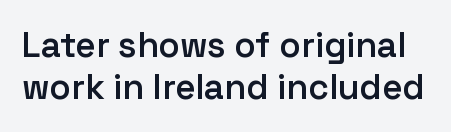
You could not count columns in this text — the font is proportionally spaced. The letters carry no serifs — their stems end cleanly without finishing strokes. Type without underlining. Notice the strokes are somewhat thickened but not fully heavy: this is a semibold. Italic: no, the glyphs are upright roman. This sample uses plain, unmodified letter spacing.
